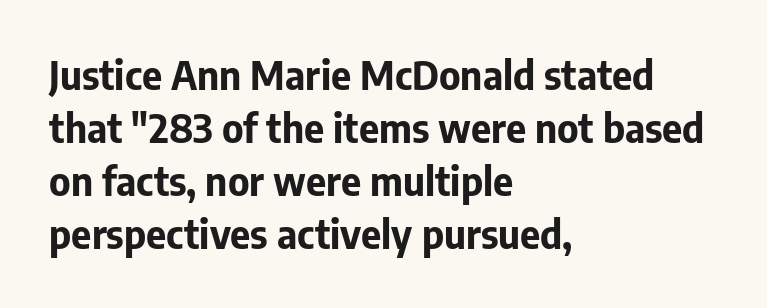
Q: Is the text bold? A: Yes.
Q: Is the text italic (slanted)? A: No, it is upright.
Q: Is the typeface a serif or a sans-serif typeface? A: Sans-serif.
Q: Is the text underlined? A: No.
Q: How is the paragraph aligned? A: Left-aligned.
Q: Is the spacing between letters normal or unusually wide? A: Normal.
Q: Is the spacing between lines tight, normal or loose? A: Normal.
Q: Width (condensed, normal, or wide)? A: Normal.
Q: Stroke contrast? A: Low.
Q: x-height? A: Medium.
Q: Monospaced? A: No.
